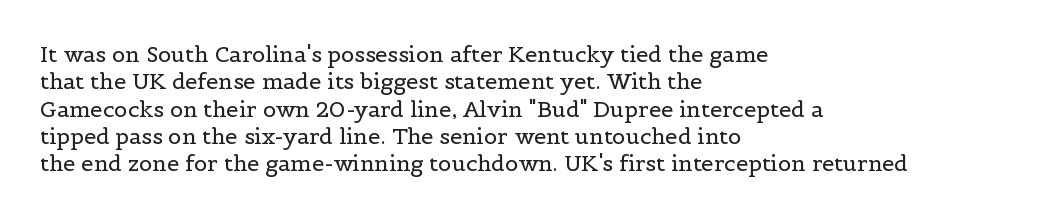
The image shows 22 px text type, upright; set left-aligned, line spacing 1.24x, normal letter spacing, not underlined.
